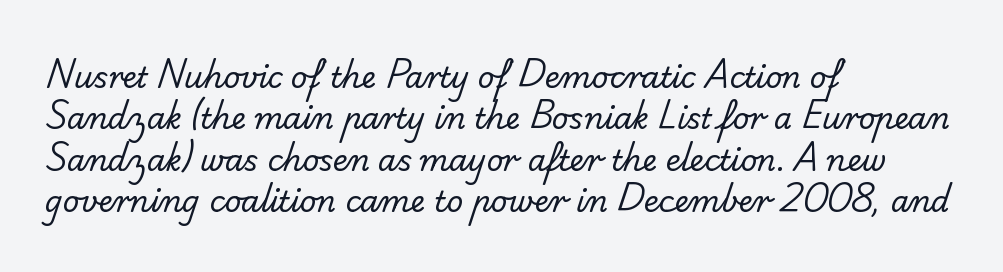
The image shows 29 px regular-weight sans-serif type; set left-aligned, normal line spacing (1.43x), normal letter spacing, not underlined; low stroke contrast and a small x-height.
